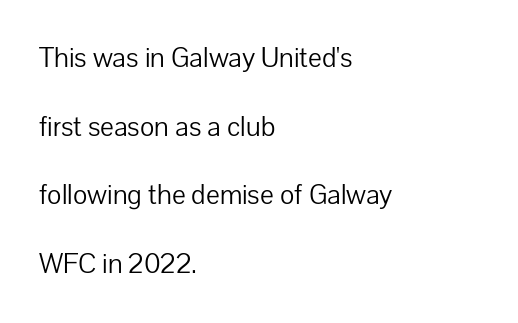
On a weight scale, this lands at 450 or below. Each word holds together tightly as a unit, with standard inter-letter gaps. This is the regular roman posture of the typeface. The foot of each line stays bare and open. How would I describe the line gaps? Wide and relaxed.
